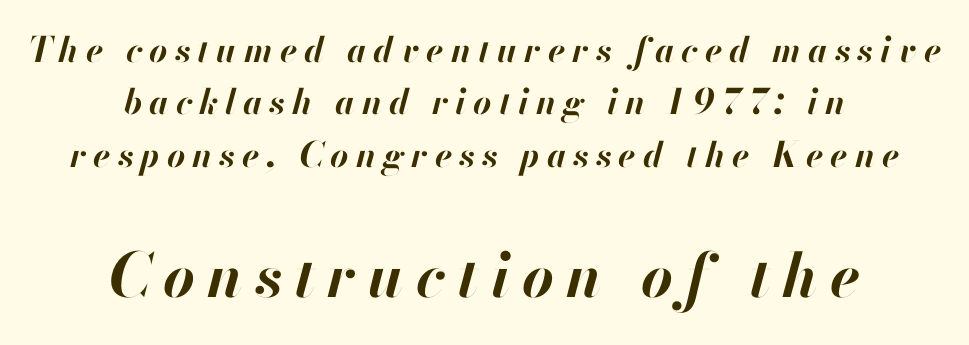
The image shows 61 px bold type, italic (leaning right); set centered, normal line spacing (1.5x), unusually wide letter spacing (+0.2 em), not underlined; the second (bottom) block is 1.74x larger; high stroke contrast and a small x-height.
